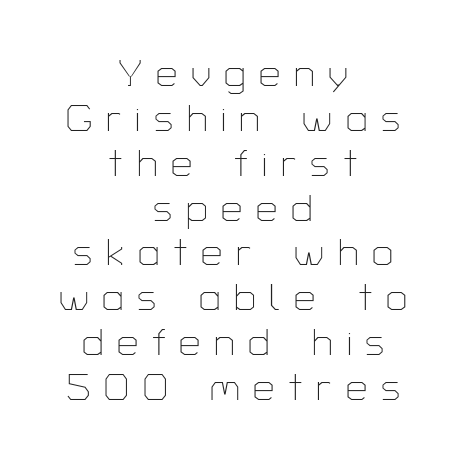
Q: Is the text bold? A: No.
Q: Is the text italic (slanted)? A: No, it is upright.
Q: Is the typeface a serif or a sans-serif typeface? A: Sans-serif.
Q: Is the text underlined? A: No.
Q: How is the paragraph aligned? A: Centered.
Q: Is the spacing between letters normal or unusually wide? A: Unusually wide.
Q: Width (condensed, normal, or wide)? A: Normal.
Q: Stroke contrast? A: Low.
Q: x-height? A: Medium.
Q: Monospaced? A: No.
